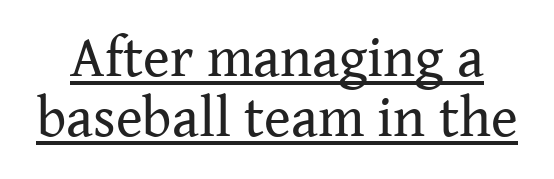
The line-height multiplier appears low, near solid setting. Letters have the restrained weight of plain body copy at most. A typesetter would call this proportional, since set widths differ per character. Each line of the rendering has a horizontal stroke beneath the glyphs. Words appear dense and cohesive because spacing is normal. Nope, not italic — everything's standing straight.
